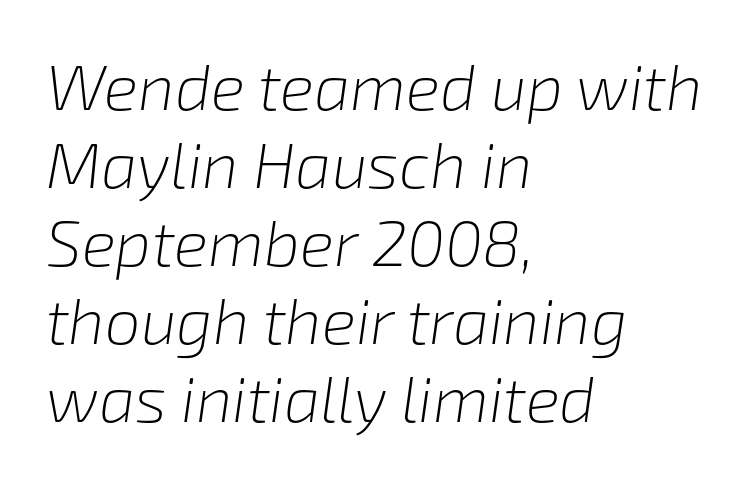
Q: Is the text bold? A: No.
Q: Is the text italic (slanted)? A: Yes, it leans right by about 8 degrees.
Q: Is the text underlined? A: No.
Q: How is the paragraph aligned? A: Left-aligned.
Q: Is the spacing between letters normal or unusually wide? A: Normal.
Q: Width (condensed, normal, or wide)? A: Normal.
Q: Stroke contrast? A: Low.
Q: x-height? A: Medium.
Q: Monospaced? A: No.
